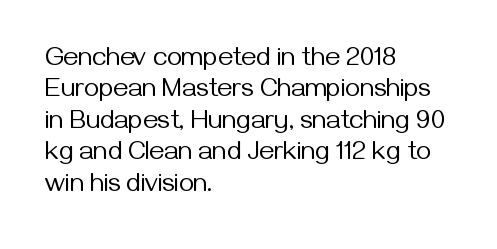
What stands out about the letter spacing? Nothing — it is the standard amount. The rendering anchors every line to the left-hand side. A light-to-regular cut is what we see here. Ordinary non-slanted type is in use.
